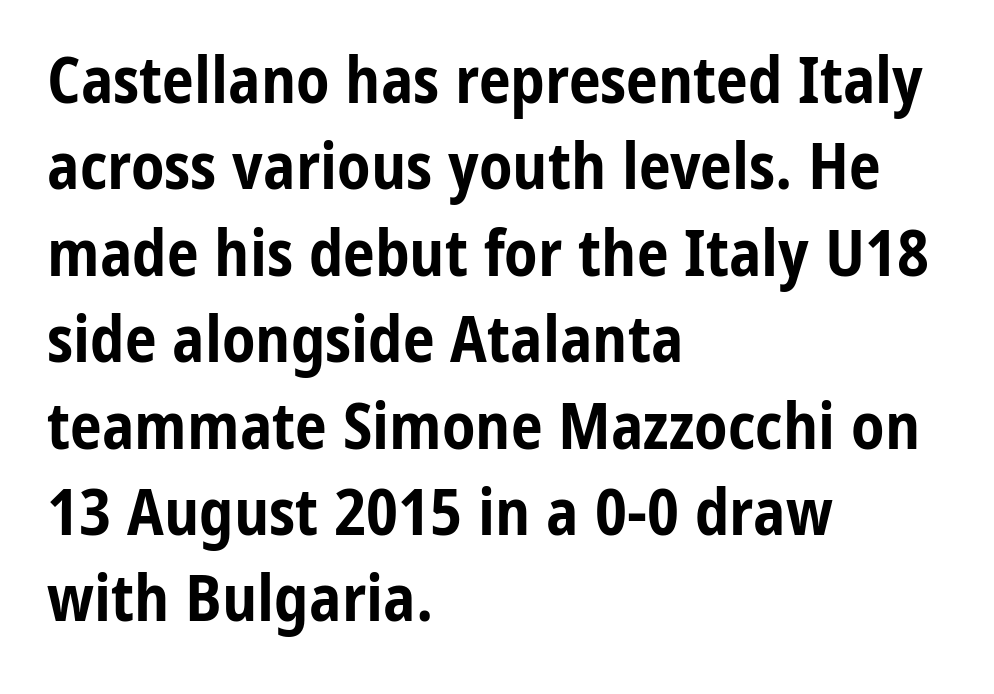
Q: Is the text bold? A: Yes.
Q: Is the text italic (slanted)? A: No, it is upright.
Q: Is the typeface a serif or a sans-serif typeface? A: Sans-serif.
Q: Is the text underlined? A: No.
Q: How is the paragraph aligned? A: Left-aligned.
Q: Is the spacing between letters normal or unusually wide? A: Normal.
Q: Is the spacing between lines tight, normal or loose? A: Normal.
Q: Width (condensed, normal, or wide)? A: Condensed.
Q: Stroke contrast? A: Low.
Q: x-height? A: Medium.
Q: Monospaced? A: No.
